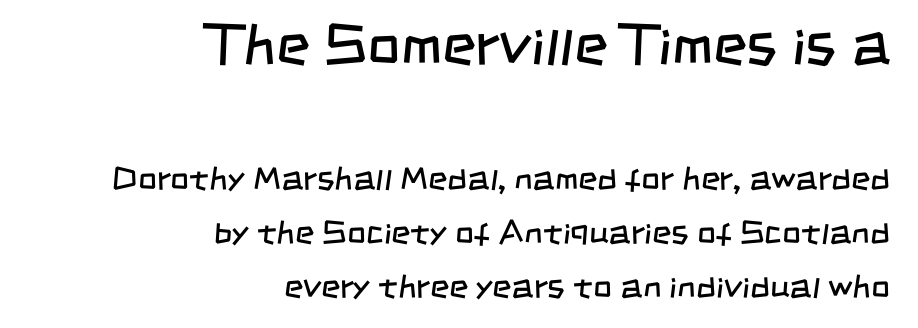
The image shows 58 px regular-weight, condensed sans-serif type; set right-aligned, normal line spacing (1.63x), normal letter spacing, not underlined; the first (top) block is 1.76x larger; low stroke contrast and a large x-height.
